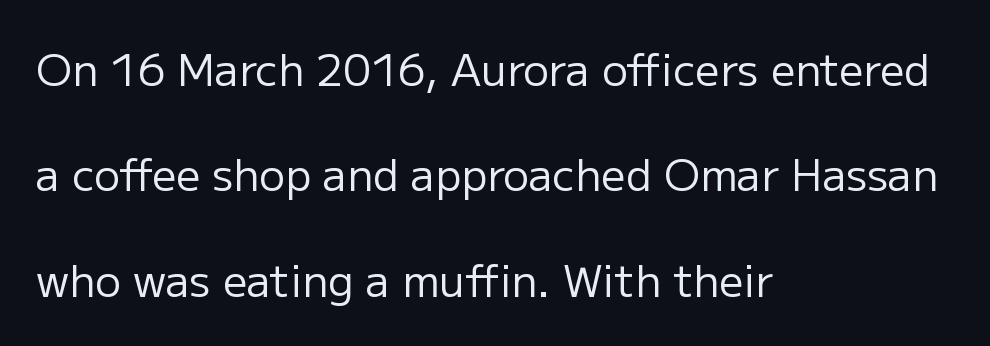
Letter spacing: default. You can tell from the bare stems that sans-serif type was used. One-word summary of the alignment: left. Clear beneath every line of the passage.
